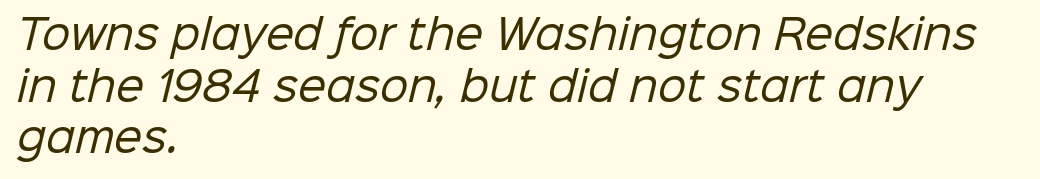
Each word holds together tightly as a unit, with standard inter-letter gaps. Each letter keeps its own natural width here, so spacing adapts to shape. Left-aligned paragraph, ragged on the right. Beneath every word, the page is bare. A typesetter would call this leading conventional body-copy spacing. The strokes are not fattened; the text isn't bold.
